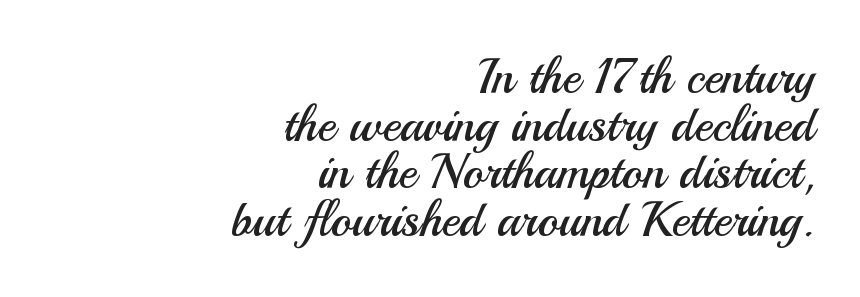
The image shows 49 px regular-weight sans-serif type; set right-aligned, tight line spacing (0.97x), normal letter spacing, not underlined; medium stroke contrast and a small x-height.
